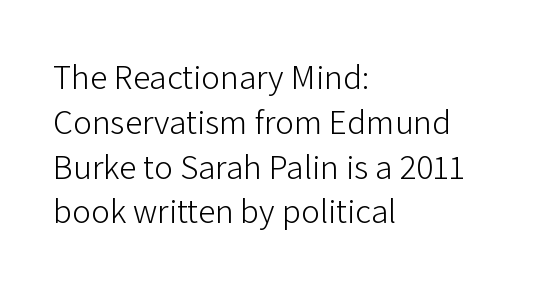
{"serif": "no", "italic": "no", "bold": "no", "weight": "light", "width": "normal", "stroke_contrast": "low", "x_height": "medium", "monospaced": "no", "underline": "no", "align": "left", "line_spacing": "normal", "line_spacing_ratio": 1.28, "letter_spacing": "normal", "letter_spacing_em": 0.0, "glyph_px": 35}
